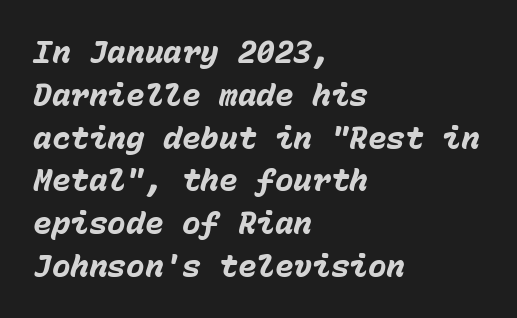
What's the leading like? Ordinary, nothing unusual. Each line starts at the same left margin while the right side varies. The axis of the letterforms is tilted away from vertical. Has an underline been added? It has not. Heavy-handed strokes throughout: this text is bold.
